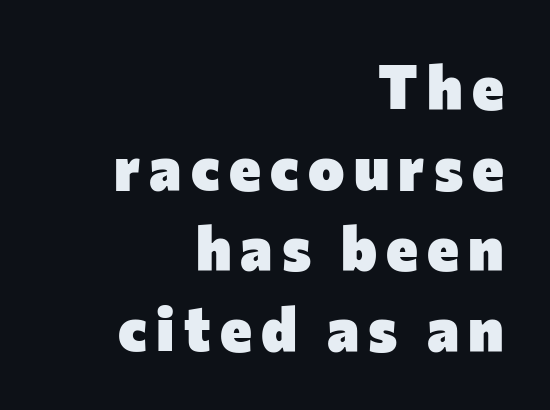
{"serif": "no", "italic": "no", "bold": "yes", "weight": "heavy", "width": "normal", "stroke_contrast": "low", "x_height": "medium", "monospaced": "no", "underline": "no", "align": "right", "line_spacing": "normal", "line_spacing_ratio": 1.32, "glyph_px": 61}
